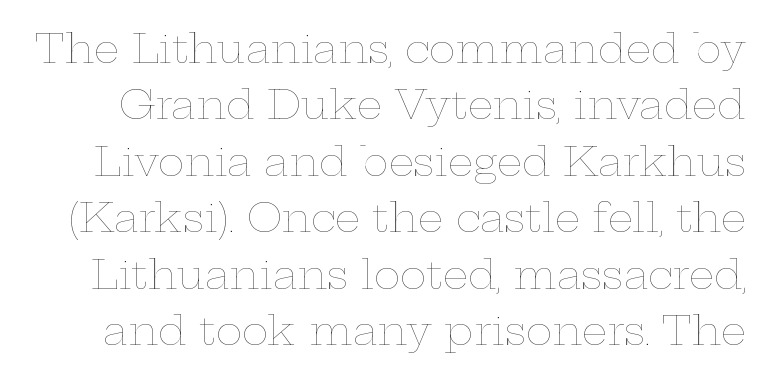
{"italic": "no", "bold": "no", "weight": "thin", "width": "wide", "stroke_contrast": "low", "x_height": "medium", "monospaced": "no", "underline": "no", "line_spacing": "normal", "line_spacing_ratio": 1.41, "letter_spacing": "normal", "letter_spacing_em": 0.0, "glyph_px": 40}
